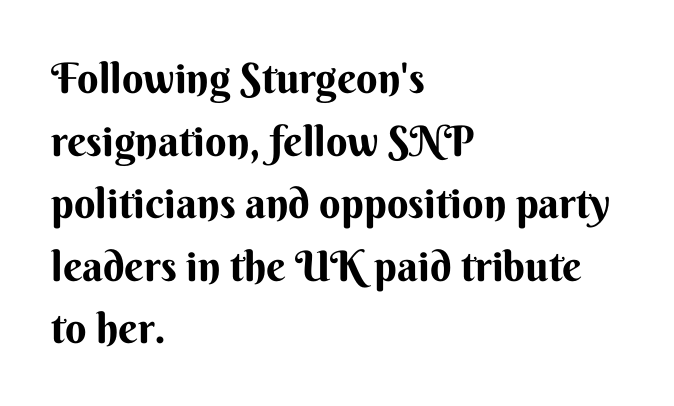
{"serif": "no", "italic": "no", "bold": "yes", "weight": "bold", "width": "normal", "stroke_contrast": "medium", "x_height": "small", "monospaced": "no", "underline": "no", "align": "left", "line_spacing": "normal", "line_spacing_ratio": 1.49, "letter_spacing": "normal", "letter_spacing_em": 0.0, "glyph_px": 42}
